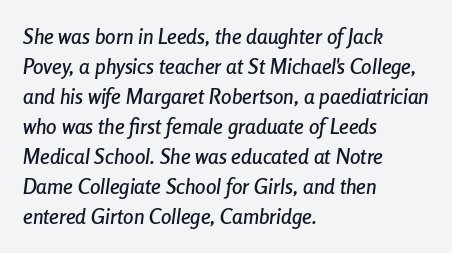
The image shows 21 px text type, italic (leaning right); set left-aligned, normal line spacing (1.43x), normal letter spacing, not underlined.
